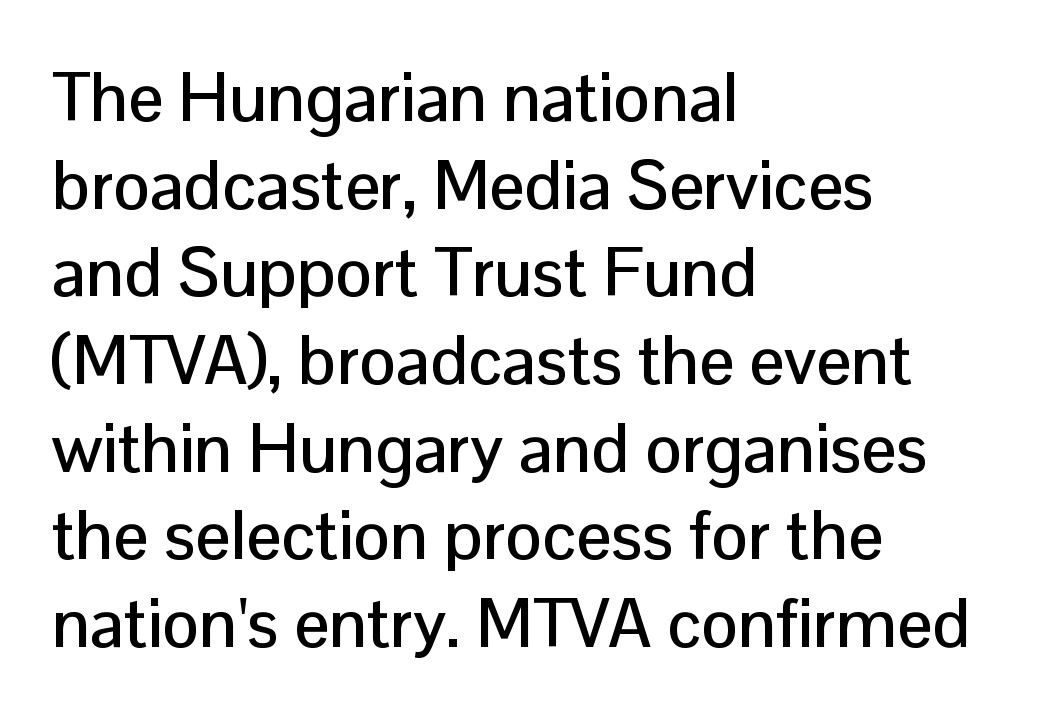
The image shows 69 px sans-serif type, upright; set left-aligned, normal line spacing (1.27x), normal letter spacing, not underlined; low stroke contrast and a medium x-height.
